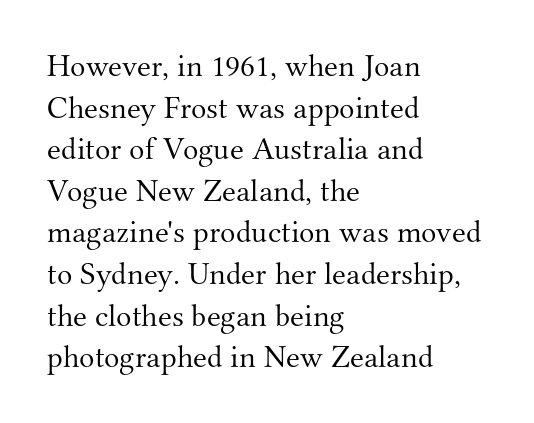
The image shows 32 px light serif type, upright; set left-aligned, normal line spacing (1.3x), normal letter spacing, not underlined; medium stroke contrast and a small x-height.
